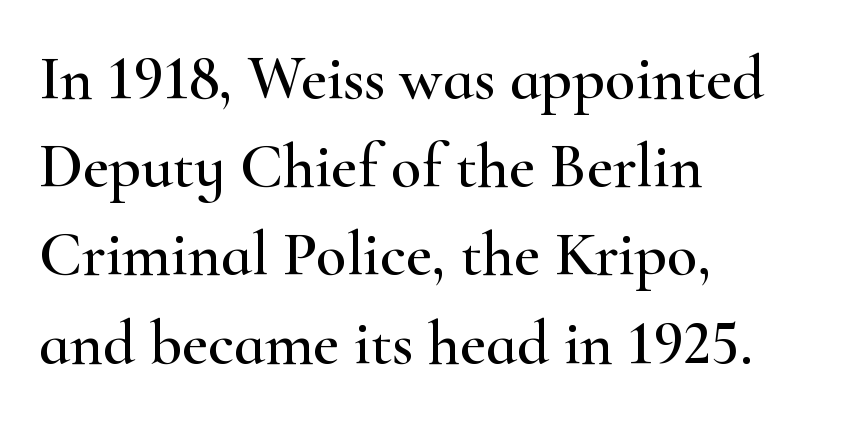
The image shows 63 px wide serif type, upright; set left-aligned, normal line spacing (1.4x), normal letter spacing, not underlined; high stroke contrast and a small x-height.
